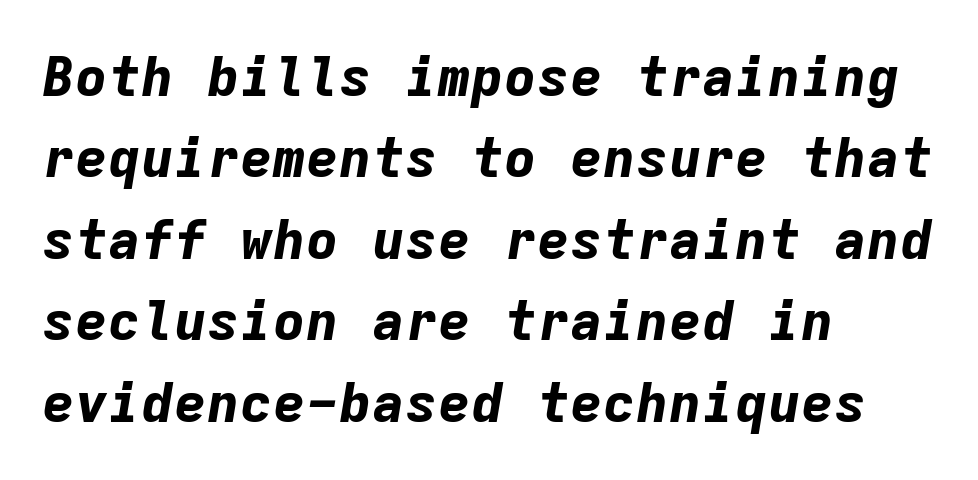
A dark, heavy texture on the line: the type is bold. The baseline area is clear. The specimen reads as italic at a glance. Which margin do the lines hug? The left one — the right edge is uneven. Nothing unusual about the tracking: characters are spaced as the font intends. Whoever set this chose a conventional vertical rhythm.
